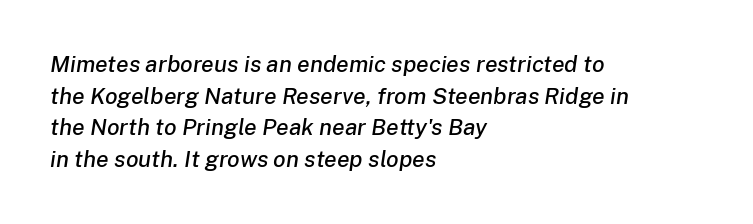
Q: Is the text italic (slanted)? A: Yes, it leans right by about 8 degrees.
Q: Is the text underlined? A: No.
Q: How is the paragraph aligned? A: Left-aligned.
Q: Is the spacing between letters normal or unusually wide? A: Normal.
Q: Is the spacing between lines tight, normal or loose? A: Normal.
